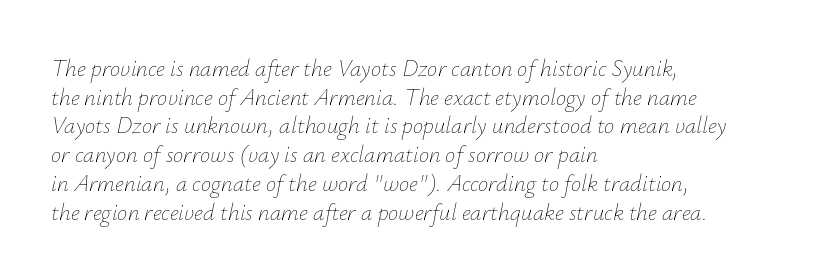
Q: Is the text bold? A: No.
Q: Is the text italic (slanted)? A: Yes, it leans right by about 12 degrees.
Q: Is the text underlined? A: No.
Q: How is the paragraph aligned? A: Left-aligned.
Q: Is the spacing between letters normal or unusually wide? A: Normal.
Q: Is the spacing between lines tight, normal or loose? A: Normal.
